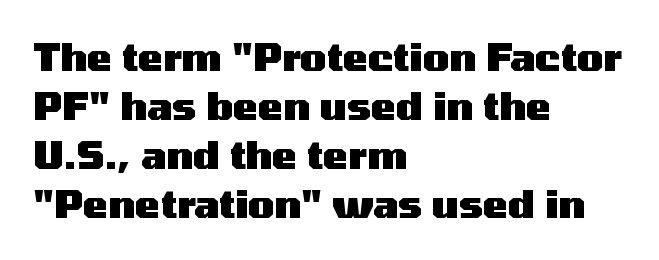
{"serif": "no", "italic": "no", "bold": "yes", "weight": "heavy", "width": "wide", "stroke_contrast": "medium", "x_height": "medium", "monospaced": "no", "underline": "no", "align": "left", "line_spacing": "normal", "line_spacing_ratio": 1.29, "letter_spacing": "normal", "letter_spacing_em": 0.0, "glyph_px": 38}
